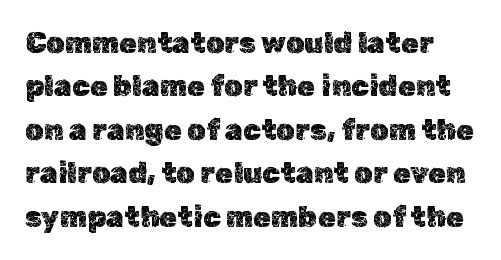
The image shows 29 px text type, upright; set normal line spacing (1.5x), normal letter spacing, not underlined; a medium x-height.
